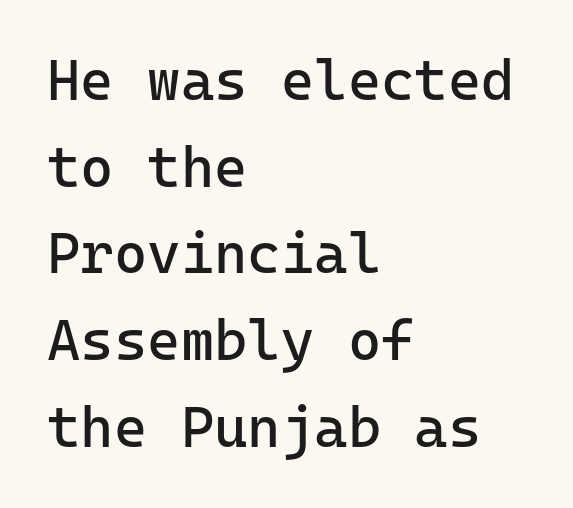
Q: Is the text bold? A: No.
Q: Is the text italic (slanted)? A: No, it is upright.
Q: Is the typeface a serif or a sans-serif typeface? A: Sans-serif.
Q: Is the text underlined? A: No.
Q: How is the paragraph aligned? A: Left-aligned.
Q: Is the spacing between letters normal or unusually wide? A: Normal.
Q: Is the spacing between lines tight, normal or loose? A: Normal.
Q: Width (condensed, normal, or wide)? A: Normal.
Q: Stroke contrast? A: Low.
Q: x-height? A: Medium.
Q: Monospaced? A: Yes.
